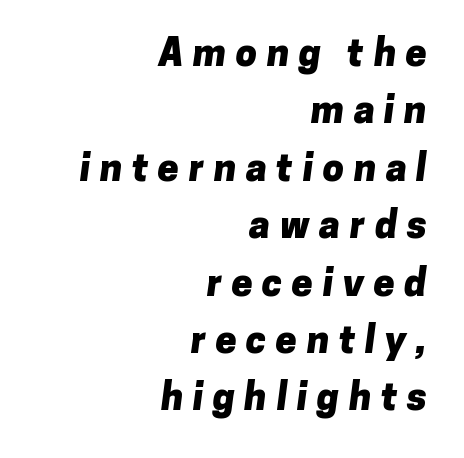
Q: Is the text bold? A: Yes.
Q: Is the typeface a serif or a sans-serif typeface? A: Sans-serif.
Q: Is the text underlined? A: No.
Q: How is the paragraph aligned? A: Right-aligned.
Q: Is the spacing between letters normal or unusually wide? A: Unusually wide.
Q: Is the spacing between lines tight, normal or loose? A: Normal.
Q: Width (condensed, normal, or wide)? A: Normal.
Q: Stroke contrast? A: Low.
Q: x-height? A: Medium.
Q: Monospaced? A: No.
